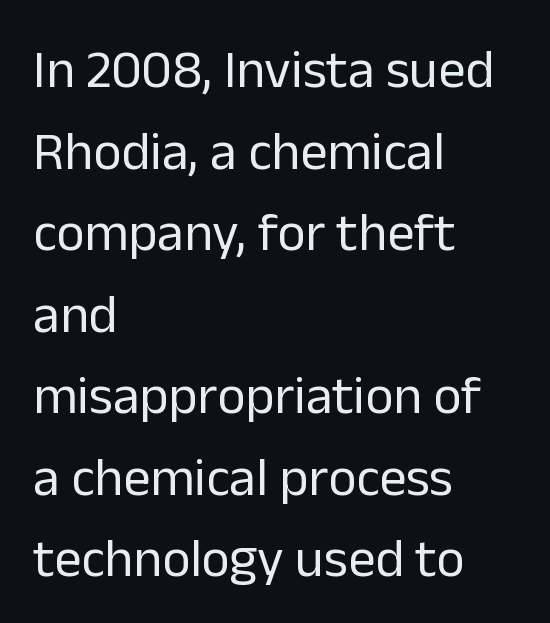
Q: Is the text bold? A: No.
Q: Is the text italic (slanted)? A: No, it is upright.
Q: Is the typeface a serif or a sans-serif typeface? A: Sans-serif.
Q: Is the text underlined? A: No.
Q: How is the paragraph aligned? A: Left-aligned.
Q: Is the spacing between letters normal or unusually wide? A: Normal.
Q: Is the spacing between lines tight, normal or loose? A: Normal.
Q: Width (condensed, normal, or wide)? A: Normal.
Q: Stroke contrast? A: Low.
Q: x-height? A: Medium.
Q: Monospaced? A: No.
